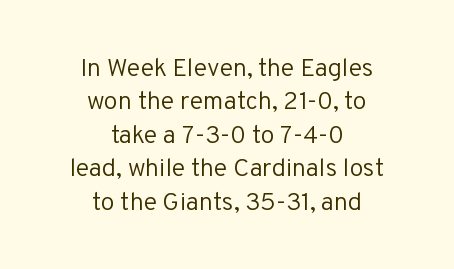
The image shows 25 px text type, upright; set centered, normal line spacing (1.34x), normal letter spacing, not underlined.
